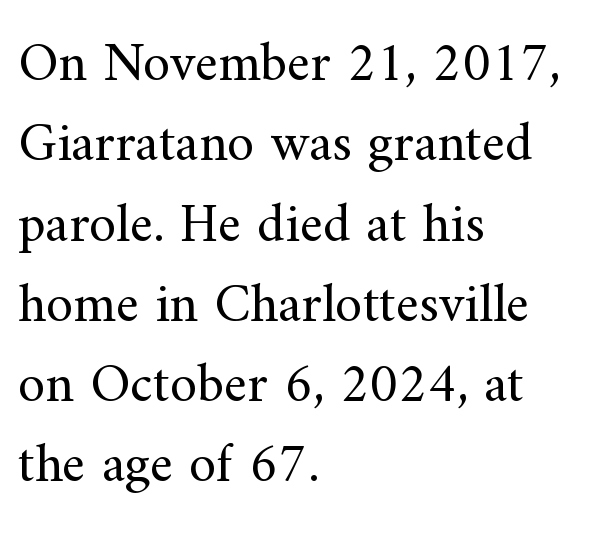
The image shows 55 px regular-weight serif type, upright; set left-aligned, normal line spacing (1.46x), normal letter spacing, not underlined; medium stroke contrast and a small x-height.
